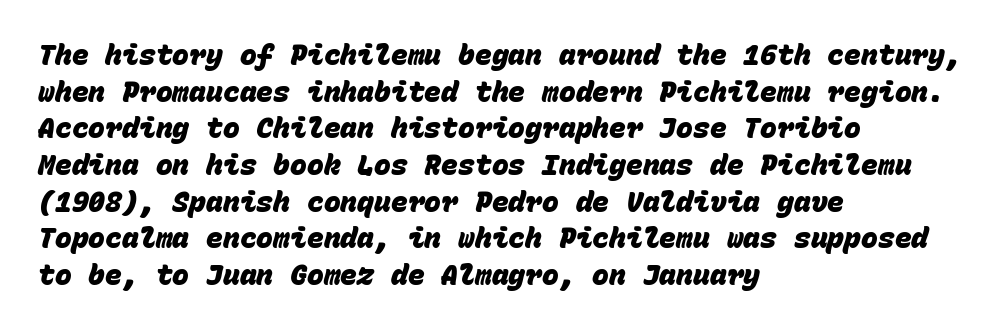
The image shows 28 px heavy sans-serif type, monospaced; set left-aligned, normal line spacing (1.31x), normal letter spacing, not underlined; low stroke contrast and a large x-height.
